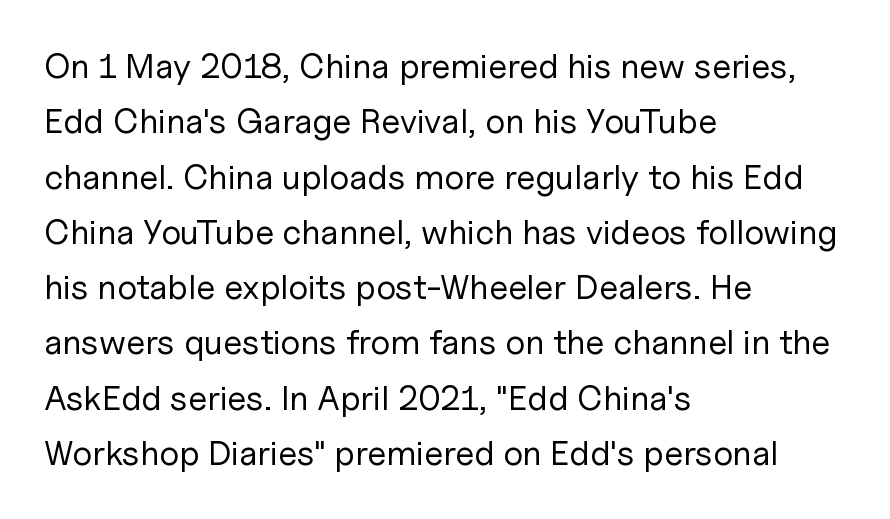
The letters stand straight up with perfectly vertical stems. A classic flush-left, rag-right setting is used for this passage. The passage shown is typed in a proportional face where columns would drift. Nothing sits at the stroke ends, so this counts as sans-serif. Decoration check: the copy has no underline.
